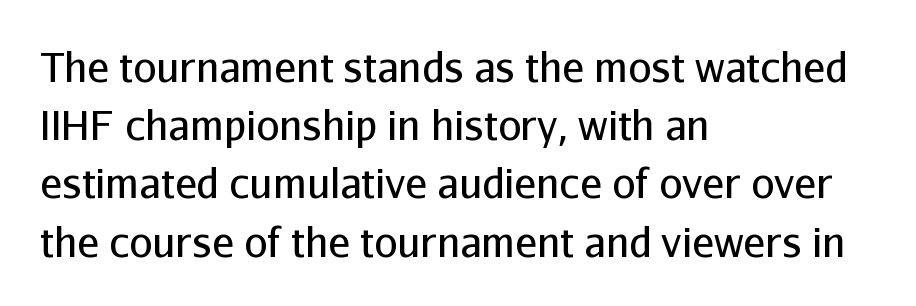
{"serif": "no", "italic": "no", "bold": "no", "weight": "regular", "width": "normal", "stroke_contrast": "low", "x_height": "medium", "monospaced": "no", "underline": "no", "align": "left", "line_spacing": "normal", "line_spacing_ratio": 1.42, "letter_spacing": "normal", "letter_spacing_em": 0.0, "glyph_px": 41}
